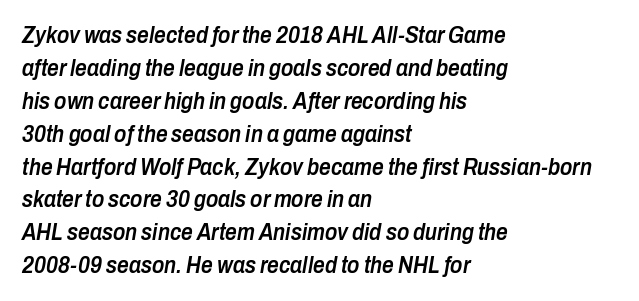
Does extra space separate the letters? No, they use regular spacing. Every row of glyphs begins at an identical x-position on the left. The specimen omits any rule beneath the text block's lines. In terms of weight, the rendering is demibold, just under bold.
